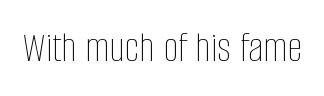
Characters remain perfectly vertical along every line. A light-to-regular cut is what we see here. The zone under the glyphs is completely vacant. The passage shown has conventional tracking throughout.
